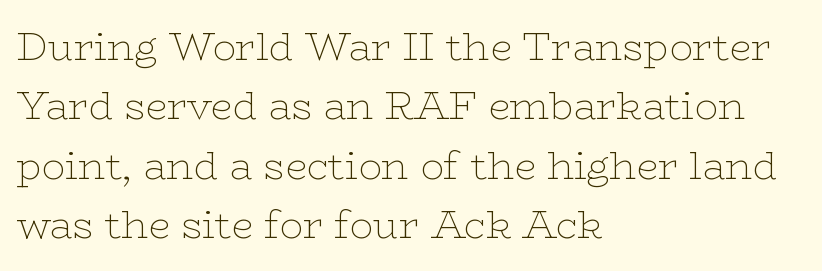
{"serif": "yes", "italic": "no", "bold": "no", "weight": "thin", "width": "wide", "stroke_contrast": "low", "x_height": "medium", "monospaced": "no", "underline": "no", "align": "left", "line_spacing": "normal", "line_spacing_ratio": 1.52, "letter_spacing": "normal", "letter_spacing_em": 0.0, "glyph_px": 39}
